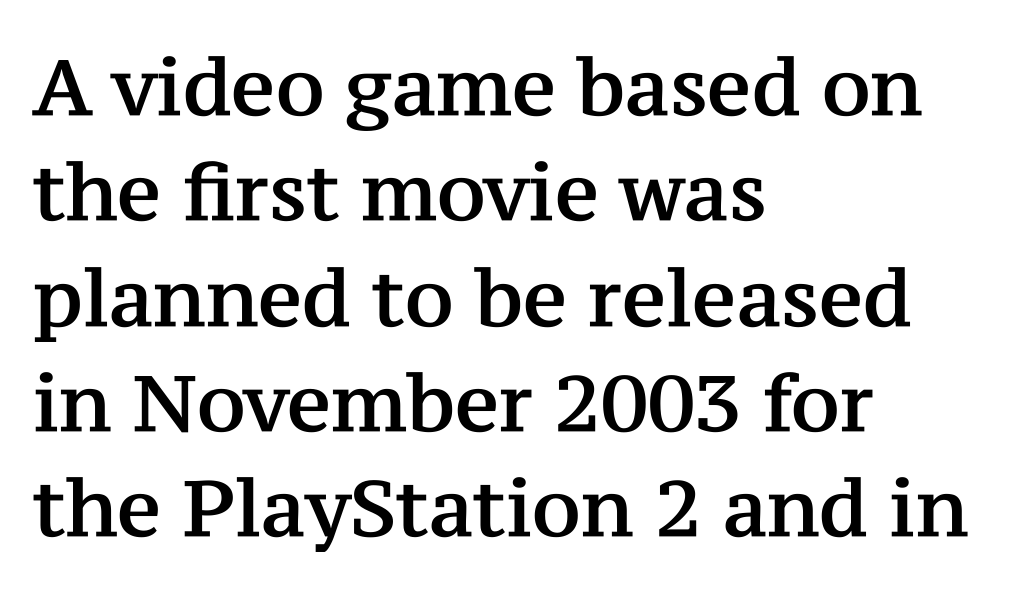
{"serif": "yes", "italic": "no", "width": "normal", "stroke_contrast": "medium", "x_height": "medium", "monospaced": "no", "underline": "no", "align": "left", "line_spacing": "normal", "line_spacing_ratio": 1.35, "letter_spacing": "normal", "letter_spacing_em": 0.0, "glyph_px": 78}
